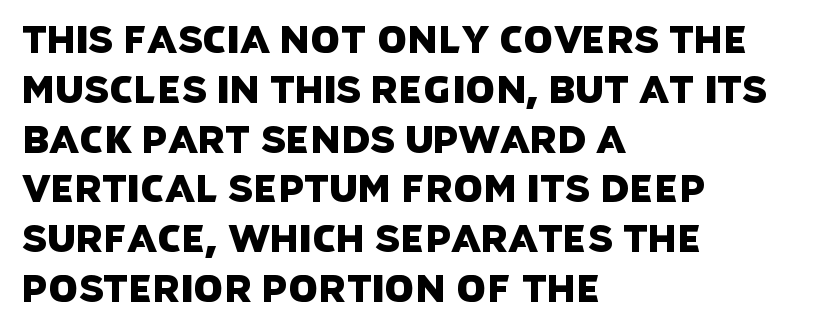
Q: Is the typeface a serif or a sans-serif typeface? A: Sans-serif.
Q: Is the text underlined? A: No.
Q: How is the paragraph aligned? A: Left-aligned.
Q: Is the spacing between letters normal or unusually wide? A: Normal.
Q: Is the spacing between lines tight, normal or loose? A: Normal.
Q: Width (condensed, normal, or wide)? A: Normal.
Q: Stroke contrast? A: Low.
Q: x-height? A: Large.
Q: Monospaced? A: No.
